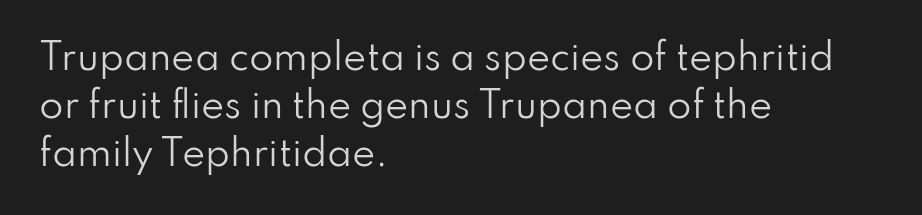
{"serif": "no", "italic": "no", "bold": "no", "weight": "regular", "width": "normal", "stroke_contrast": "low", "x_height": "small", "monospaced": "no", "underline": "no", "align": "left", "line_spacing": "normal", "line_spacing_ratio": 1.37, "letter_spacing": "normal", "letter_spacing_em": 0.0, "glyph_px": 35}
